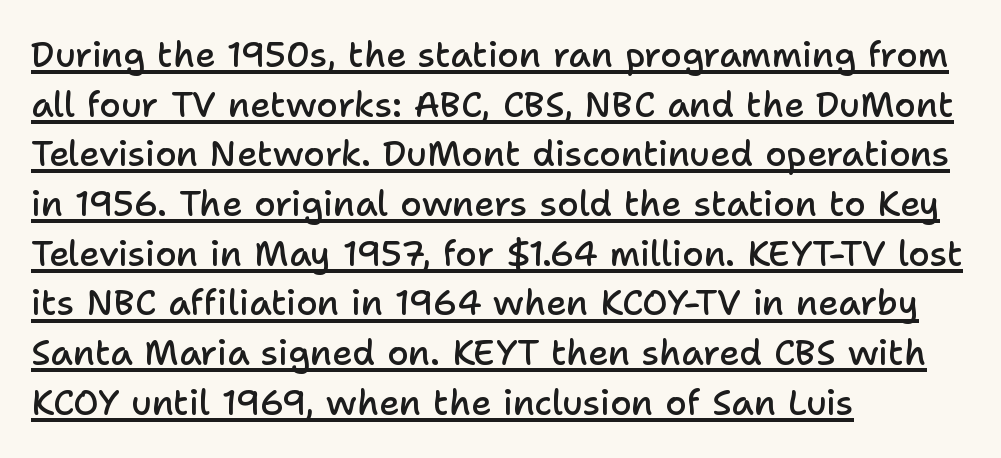
Q: Is the text bold? A: Semi-bold.
Q: Is the text italic (slanted)? A: No, it is upright.
Q: Is the typeface a serif or a sans-serif typeface? A: Sans-serif.
Q: Is the text underlined? A: Yes.
Q: How is the paragraph aligned? A: Left-aligned.
Q: Is the spacing between letters normal or unusually wide? A: Normal.
Q: Is the spacing between lines tight, normal or loose? A: Normal.
Q: Width (condensed, normal, or wide)? A: Normal.
Q: Stroke contrast? A: Low.
Q: x-height? A: Medium.
Q: Monospaced? A: No.
